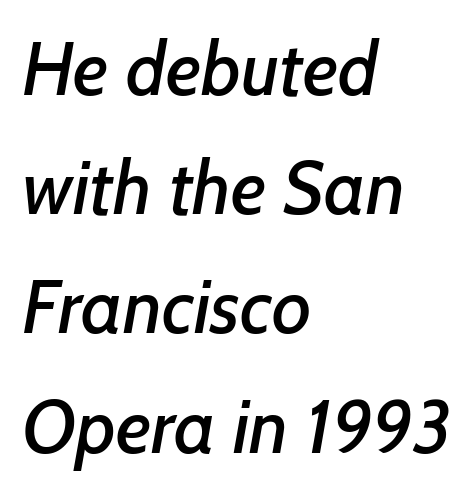
The image shows 75 px sans-serif type; set left-aligned, normal line spacing (1.59x), normal letter spacing, not underlined; low stroke contrast and a medium x-height.
